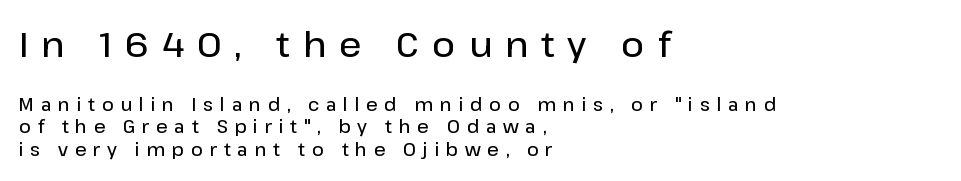
This sample uses an upright cut, with every glyph sitting square on the baseline. Characters follow at a spacing far wider than the type designer built in. In terms of weight, the rendering is demibold, just under bold. The gap between lines stays unmarked. The paragraph has a hard left edge and a soft right edge.
